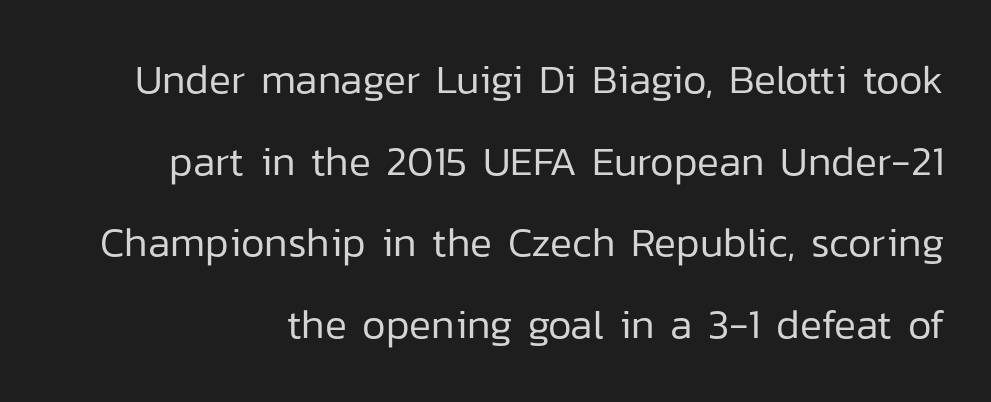
To sum up the face: it is a sans, with no serifs. Proportional: the letters do not fall into vertical columns. In terms of posture, this sample is upright. No extra tracking has been applied to these lines.
